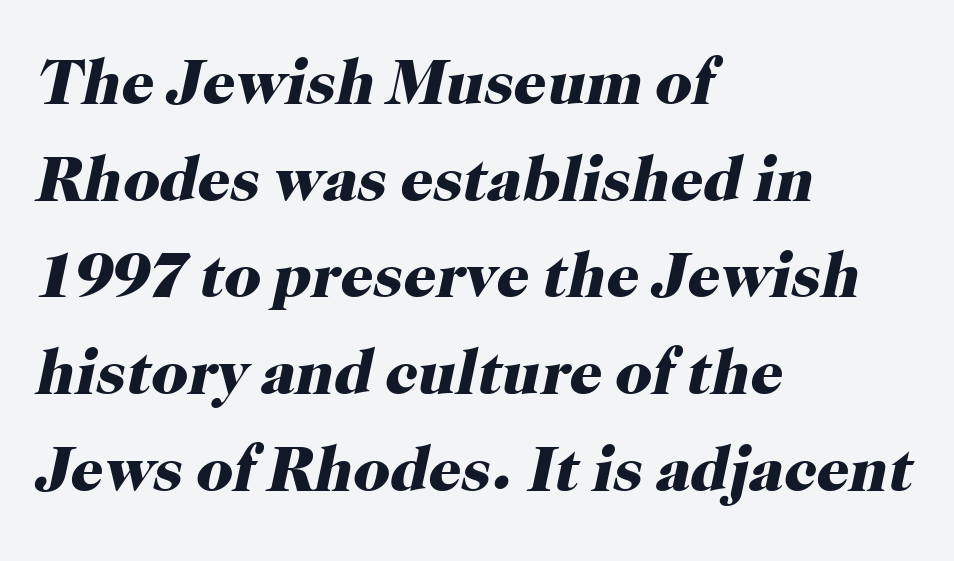
The image shows 64 px heavy serif type, italic (leaning right); set left-aligned, normal line spacing (1.51x), normal letter spacing, not underlined; high stroke contrast and a medium x-height.
